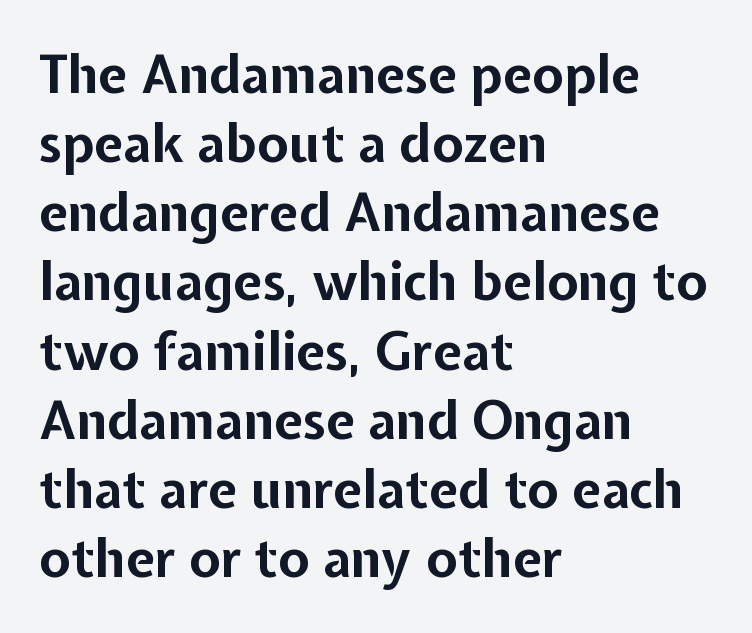
Q: Is the text bold? A: Yes.
Q: Is the text italic (slanted)? A: No, it is upright.
Q: Is the typeface a serif or a sans-serif typeface? A: Sans-serif.
Q: Is the text underlined? A: No.
Q: How is the paragraph aligned? A: Left-aligned.
Q: Is the spacing between letters normal or unusually wide? A: Normal.
Q: Is the spacing between lines tight, normal or loose? A: Normal.
Q: Width (condensed, normal, or wide)? A: Normal.
Q: Stroke contrast? A: Low.
Q: x-height? A: Medium.
Q: Monospaced? A: No.
